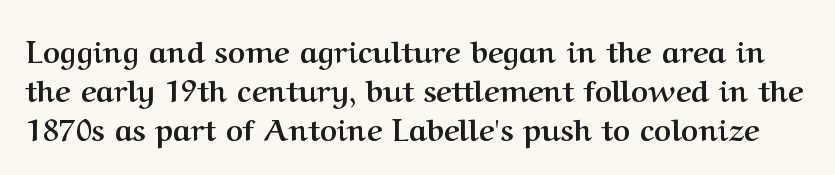
Note the varied advance widths — an 'i' is clearly narrower than an 'm'. Do the letters lean? They stand straight. Tracking value appears to be zero — textbook default spacing. Unlike a clean sans, this face finishes its strokes with serifs. Vertically, the passage feels balanced, rows spaced as you'd expect. These lines carry a lot of weight — the face is fully bold.
